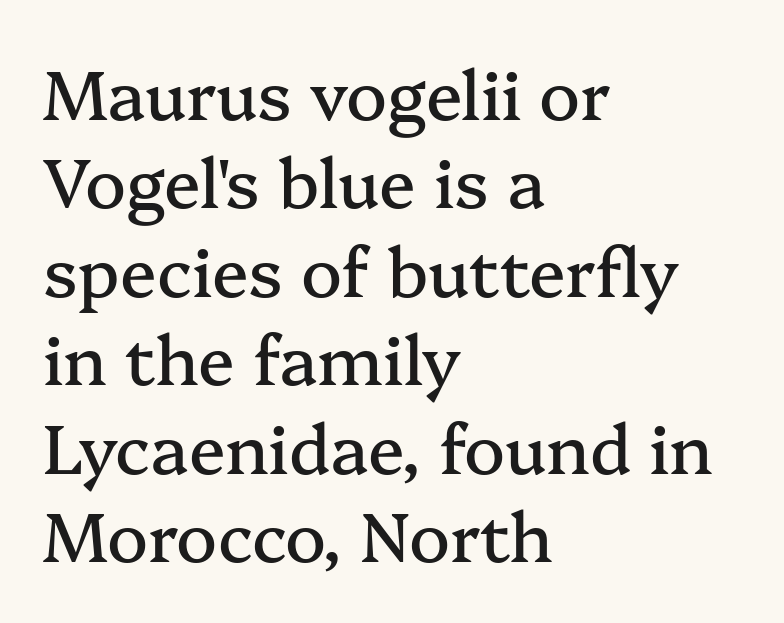
Q: Is the text italic (slanted)? A: No, it is upright.
Q: Is the typeface a serif or a sans-serif typeface? A: Serif.
Q: Is the text underlined? A: No.
Q: How is the paragraph aligned? A: Left-aligned.
Q: Is the spacing between letters normal or unusually wide? A: Normal.
Q: Is the spacing between lines tight, normal or loose? A: Normal.
Q: Width (condensed, normal, or wide)? A: Normal.
Q: Stroke contrast? A: Medium.
Q: x-height? A: Medium.
Q: Monospaced? A: No.
